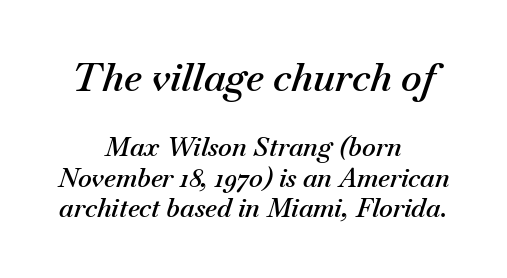
Q: Is the text bold? A: Semi-bold.
Q: Is the text italic (slanted)? A: Yes, it leans right by about 18 degrees.
Q: Is the text underlined? A: No.
Q: How is the paragraph aligned? A: Centered.
Q: Is the spacing between letters normal or unusually wide? A: Normal.
Q: Which block of text is set in a larger size, the first (top) or the second (bottom)? A: The first (top) one.
Q: Width (condensed, normal, or wide)? A: Normal.
Q: Stroke contrast? A: Medium.
Q: x-height? A: Small.
Q: Monospaced? A: No.
